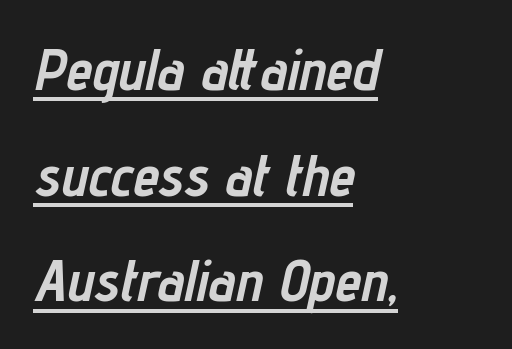
{"italic": "yes", "lean": "right", "slant_degrees": 12, "bold": "yes", "weight": "semibold", "width": "condensed", "stroke_contrast": "low", "x_height": "medium", "monospaced": "no", "underline": "yes", "align": "left", "line_spacing_ratio": 1.79, "letter_spacing": "normal", "letter_spacing_em": 0.0, "glyph_px": 59}
